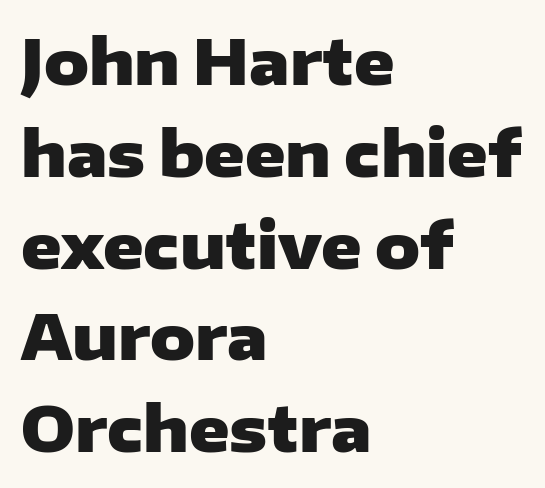
{"serif": "no", "italic": "no", "bold": "yes", "weight": "heavy", "width": "wide", "stroke_contrast": "low", "x_height": "medium", "monospaced": "no", "underline": "no", "align": "left", "line_spacing": "normal", "line_spacing_ratio": 1.48, "letter_spacing": "normal", "letter_spacing_em": 0.0, "glyph_px": 62}
